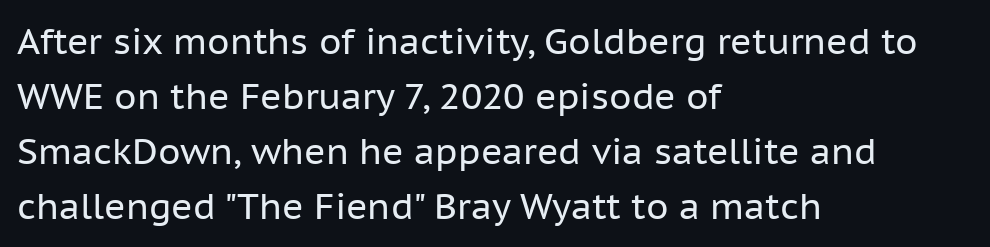
{"serif": "no", "italic": "no", "bold": "no", "weight": "regular", "width": "normal", "stroke_contrast": "low", "x_height": "medium", "monospaced": "no", "underline": "no", "align": "left", "line_spacing": "normal", "line_spacing_ratio": 1.53, "letter_spacing": "normal", "letter_spacing_em": 0.0, "glyph_px": 36}
